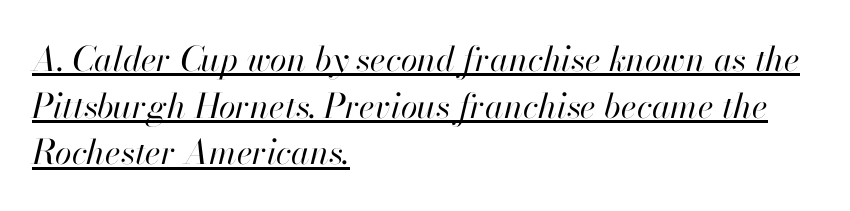
The image shows 34 px regular-weight type, italic (leaning right); set left-aligned, normal line spacing (1.37x), normal letter spacing, underlined; high stroke contrast and a small x-height.
